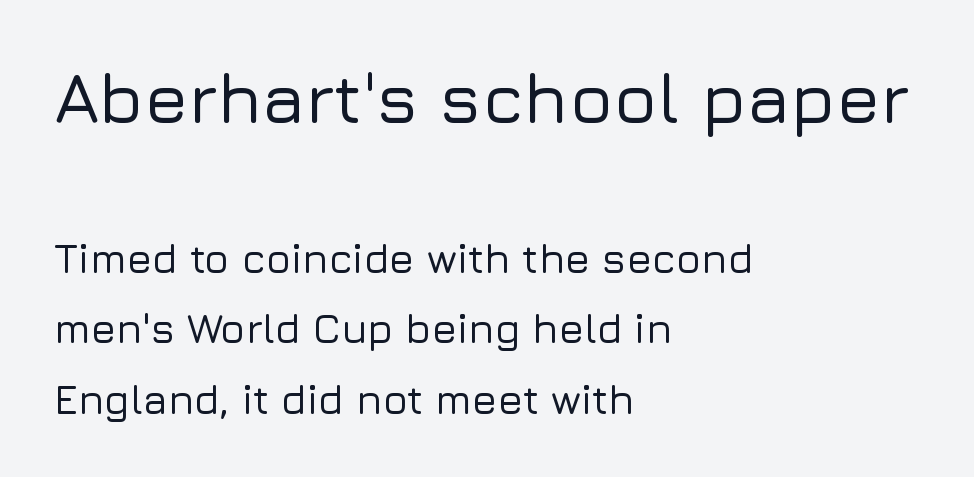
Q: Is the text italic (slanted)? A: No, it is upright.
Q: Is the typeface a serif or a sans-serif typeface? A: Sans-serif.
Q: Is the text underlined? A: No.
Q: How is the paragraph aligned? A: Left-aligned.
Q: Is the spacing between letters normal or unusually wide? A: Normal.
Q: Which block of text is set in a larger size, the first (top) or the second (bottom)? A: The first (top) one.
Q: Width (condensed, normal, or wide)? A: Normal.
Q: Stroke contrast? A: Low.
Q: x-height? A: Medium.
Q: Monospaced? A: No.
